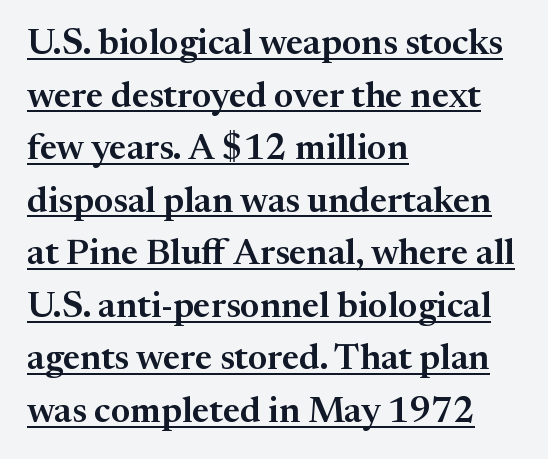
Reading down the block, your eye returns to a fixed left position each line. Line spacing here is normal. Nope, not italic — everything's standing straight. Underlined type.
